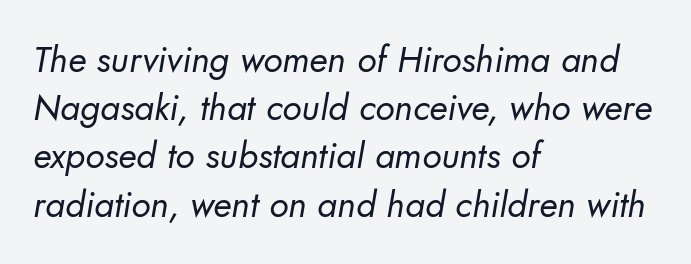
Q: Is the text bold? A: No.
Q: Is the typeface a serif or a sans-serif typeface? A: Sans-serif.
Q: Is the text underlined? A: No.
Q: How is the paragraph aligned? A: Left-aligned.
Q: Is the spacing between letters normal or unusually wide? A: Normal.
Q: Is the spacing between lines tight, normal or loose? A: Normal.
Q: Width (condensed, normal, or wide)? A: Normal.
Q: Stroke contrast? A: Low.
Q: x-height? A: Small.
Q: Monospaced? A: No.
